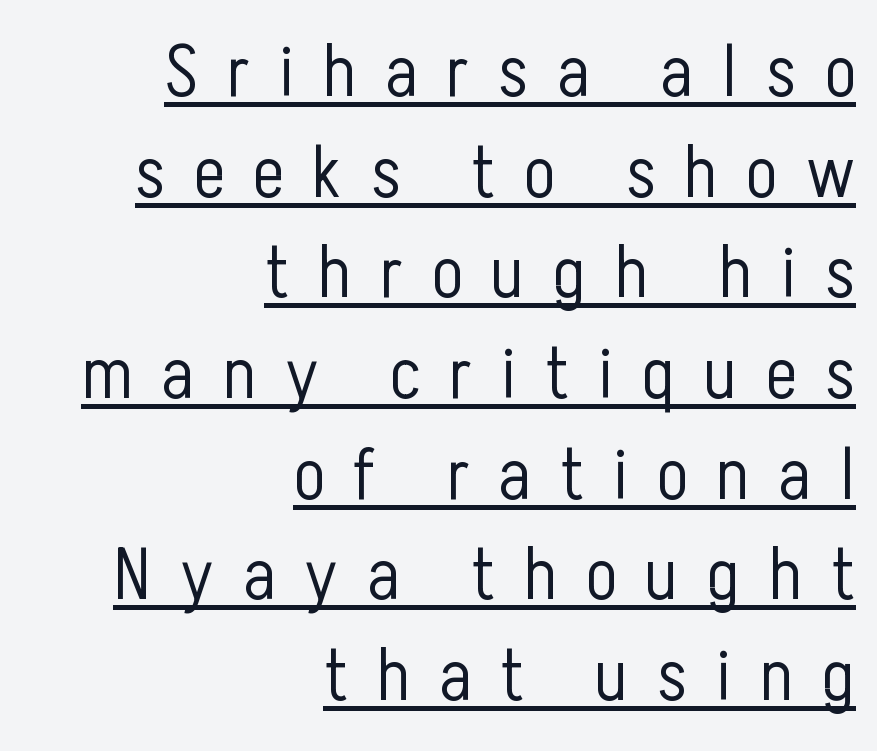
A sans-serif font was chosen for this passage. A typesetter would call this leading conventional body-copy spacing. Words appear elongated and porous because spacing is wide. Notice how the stems are strictly vertical — no italics here. Bold? No — there's no thickening of the strokes.
